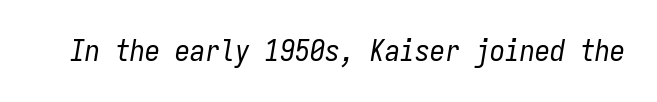
The image shows 30 px regular-weight, condensed type, italic (leaning right), monospaced; set normal letter spacing, not underlined; low stroke contrast and a medium x-height.
